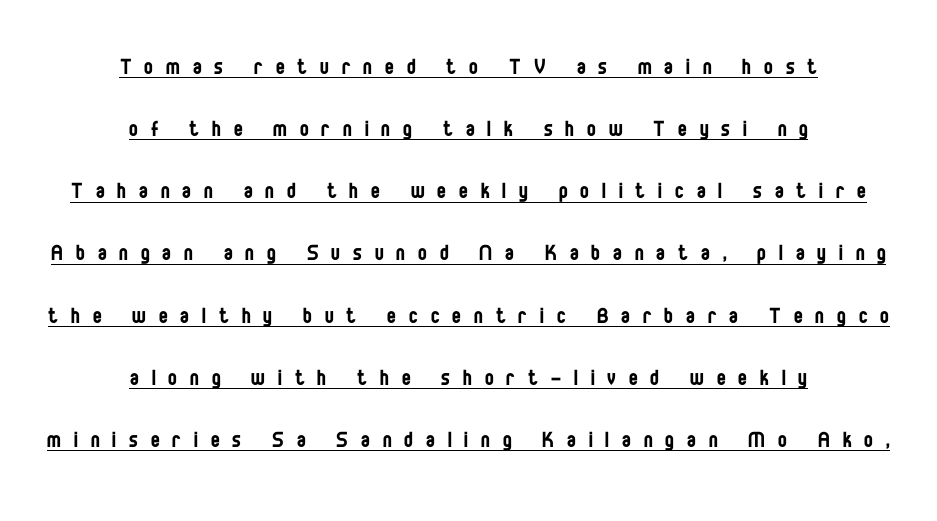
{"italic": "no", "bold": "no", "underline": "yes", "align": "center", "line_spacing": "loose", "line_spacing_ratio": 2.39, "letter_spacing": "wide", "letter_spacing_em": 0.5, "glyph_px": 26}
